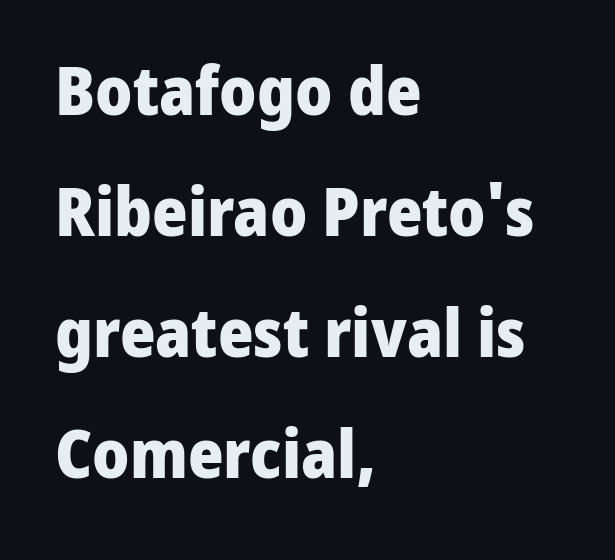
Q: Is the text bold? A: Yes.
Q: Is the text italic (slanted)? A: No, it is upright.
Q: Is the typeface a serif or a sans-serif typeface? A: Sans-serif.
Q: Is the text underlined? A: No.
Q: How is the paragraph aligned? A: Left-aligned.
Q: Is the spacing between letters normal or unusually wide? A: Normal.
Q: Width (condensed, normal, or wide)? A: Normal.
Q: Stroke contrast? A: Low.
Q: x-height? A: Medium.
Q: Monospaced? A: No.
